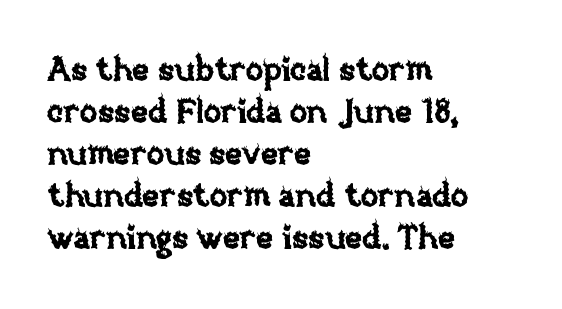
{"italic": "no", "width": "normal", "stroke_contrast": "low", "x_height": "large", "monospaced": "no", "underline": "no", "align": "left", "line_spacing": "normal", "line_spacing_ratio": 1.27, "letter_spacing": "normal", "letter_spacing_em": 0.0, "glyph_px": 33}
